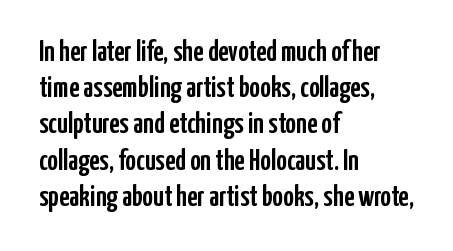
Q: Is the text italic (slanted)? A: No, it is upright.
Q: Is the typeface a serif or a sans-serif typeface? A: Sans-serif.
Q: Is the text underlined? A: No.
Q: How is the paragraph aligned? A: Left-aligned.
Q: Is the spacing between letters normal or unusually wide? A: Normal.
Q: Is the spacing between lines tight, normal or loose? A: Normal.
Q: Width (condensed, normal, or wide)? A: Condensed.
Q: Stroke contrast? A: Low.
Q: x-height? A: Medium.
Q: Monospaced? A: No.
